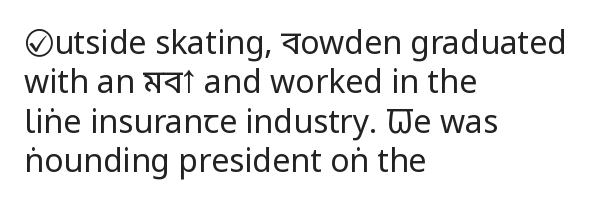
The image shows 32 px regular-weight, condensed sans-serif type, upright; set left-aligned, line spacing 1.23x, normal letter spacing, not underlined; low stroke contrast and a large x-height.
